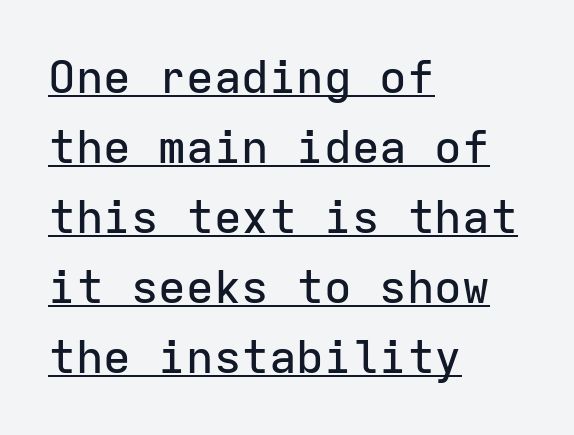
The image shows 46 px sans-serif type, upright, monospaced; set left-aligned, normal line spacing (1.52x), normal letter spacing, underlined; low stroke contrast and a medium x-height.
